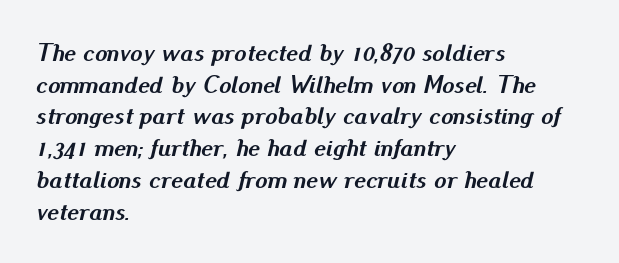
The image shows 25 px bold type, italic (leaning right); set left-aligned, normal line spacing (1.27x), normal letter spacing, not underlined.
